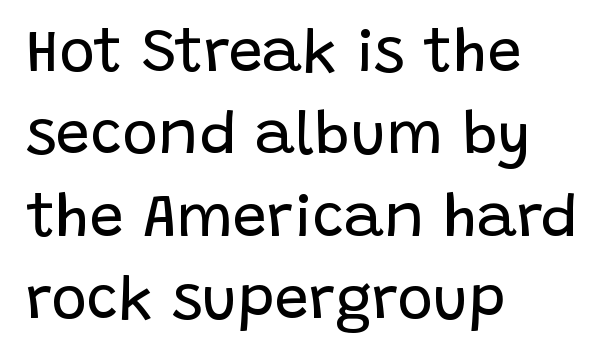
Q: Is the text bold? A: No.
Q: Is the text italic (slanted)? A: No, it is upright.
Q: Is the typeface a serif or a sans-serif typeface? A: Sans-serif.
Q: Is the text underlined? A: No.
Q: How is the paragraph aligned? A: Left-aligned.
Q: Is the spacing between letters normal or unusually wide? A: Normal.
Q: Is the spacing between lines tight, normal or loose? A: Normal.
Q: Width (condensed, normal, or wide)? A: Normal.
Q: Stroke contrast? A: Low.
Q: x-height? A: Large.
Q: Monospaced? A: No.
